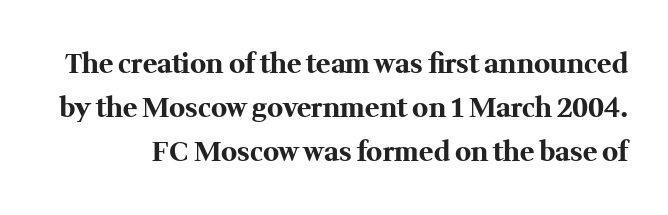
{"italic": "no", "bold": "yes", "underline": "no", "line_spacing": "normal", "line_spacing_ratio": 1.63, "letter_spacing": "normal", "letter_spacing_em": 0.0, "glyph_px": 27}
